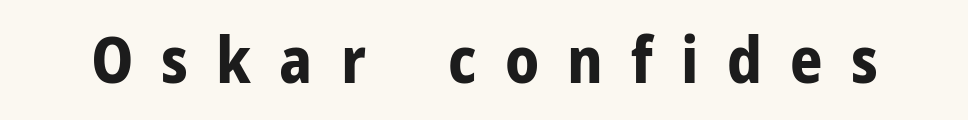
The image shows 64 px bold sans-serif type, upright; set unusually wide letter spacing (+0.44 em), not underlined; low stroke contrast and a medium x-height.
